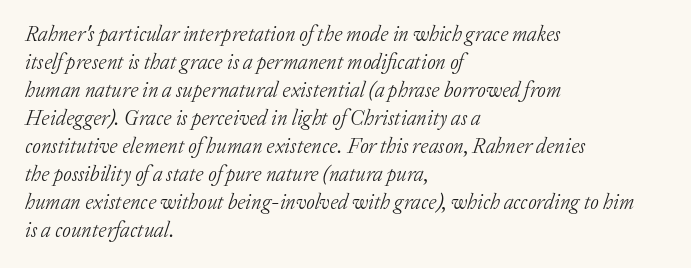
The image shows 21 px text type, italic (leaning right); set left-aligned, normal line spacing (1.33x), normal letter spacing, not underlined.
